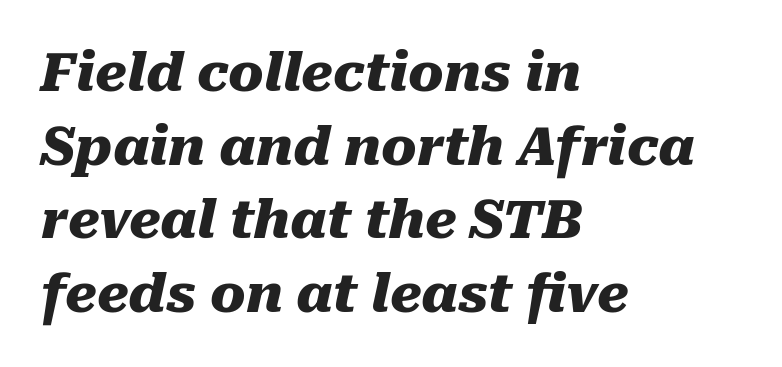
{"italic": "yes", "lean": "right", "slant_degrees": 10, "bold": "yes", "weight": "heavy", "width": "normal", "stroke_contrast": "medium", "x_height": "medium", "monospaced": "no", "underline": "no", "align": "left", "line_spacing": "normal", "line_spacing_ratio": 1.39, "letter_spacing": "normal", "letter_spacing_em": 0.0, "glyph_px": 53}
